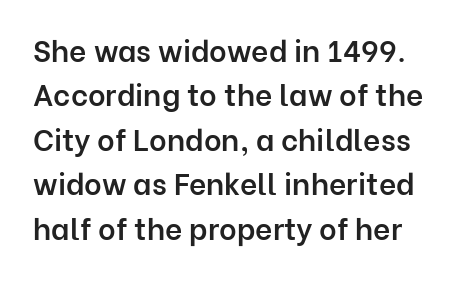
{"serif": "no", "italic": "no", "bold": "semi", "weight": "semibold", "width": "normal", "stroke_contrast": "low", "x_height": "medium", "monospaced": "no", "underline": "no", "line_spacing": "normal", "line_spacing_ratio": 1.48, "letter_spacing": "normal", "letter_spacing_em": 0.0, "glyph_px": 30}
